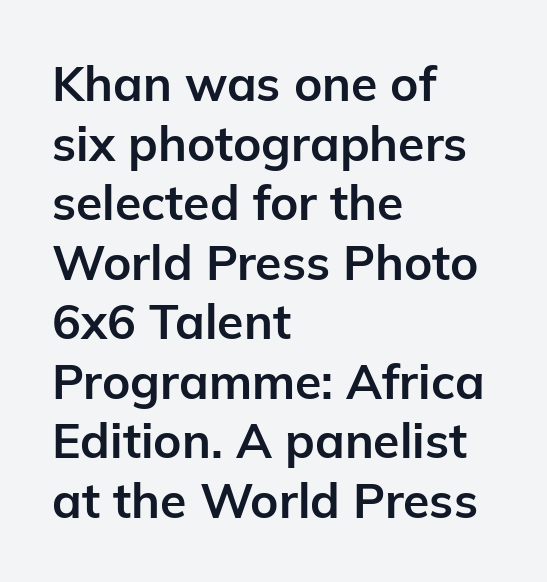
{"serif": "no", "italic": "no", "bold": "yes", "weight": "bold", "width": "normal", "stroke_contrast": "low", "x_height": "medium", "monospaced": "no", "underline": "no", "align": "left", "line_spacing_ratio": 1.24, "letter_spacing": "normal", "letter_spacing_em": 0.0, "glyph_px": 48}
